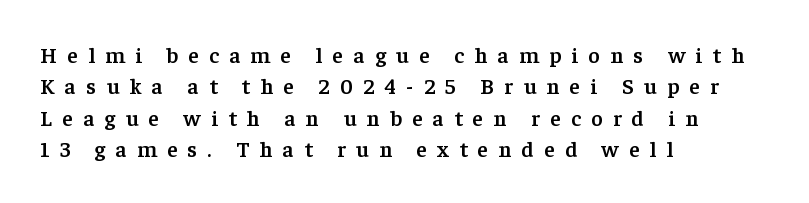
{"italic": "no", "bold": "semi", "underline": "no", "align": "left", "line_spacing": "normal", "line_spacing_ratio": 1.43, "letter_spacing": "wide", "letter_spacing_em": 0.47, "glyph_px": 22}
